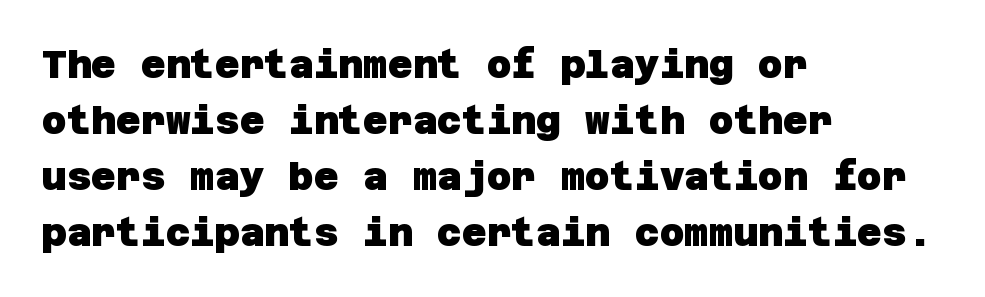
Q: Is the text bold? A: Yes.
Q: Is the typeface a serif or a sans-serif typeface? A: Sans-serif.
Q: Is the text underlined? A: No.
Q: How is the paragraph aligned? A: Left-aligned.
Q: Is the spacing between letters normal or unusually wide? A: Normal.
Q: Is the spacing between lines tight, normal or loose? A: Normal.
Q: Width (condensed, normal, or wide)? A: Normal.
Q: Stroke contrast? A: Low.
Q: x-height? A: Large.
